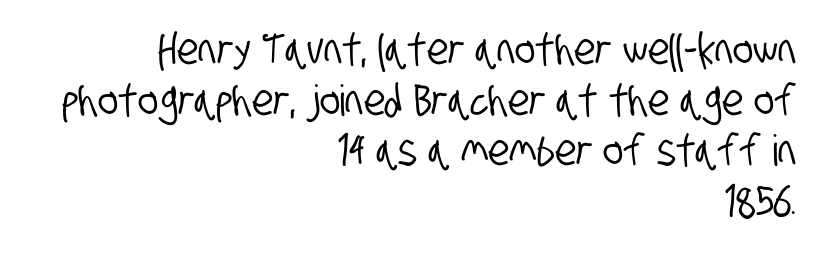
Q: Is the typeface a serif or a sans-serif typeface? A: Sans-serif.
Q: Is the text underlined? A: No.
Q: How is the paragraph aligned? A: Right-aligned.
Q: Is the spacing between letters normal or unusually wide? A: Normal.
Q: Width (condensed, normal, or wide)? A: Condensed.
Q: Stroke contrast? A: Low.
Q: x-height? A: Large.
Q: Monospaced? A: No.
